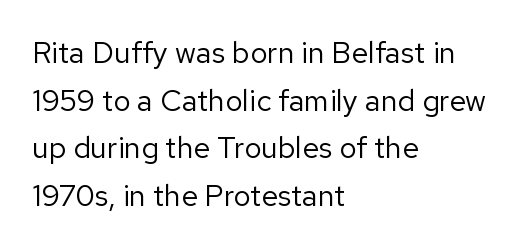
{"serif": "no", "italic": "no", "bold": "no", "weight": "regular", "width": "normal", "stroke_contrast": "low", "x_height": "medium", "monospaced": "no", "underline": "no", "align": "left", "line_spacing": "normal", "line_spacing_ratio": 1.59, "letter_spacing": "normal", "letter_spacing_em": 0.0, "glyph_px": 30}
